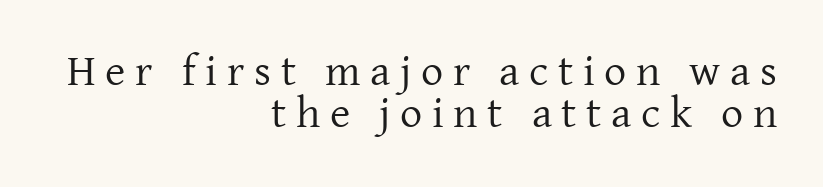
{"serif": "yes", "italic": "no", "bold": "no", "weight": "regular", "width": "normal", "stroke_contrast": "low", "x_height": "medium", "monospaced": "no", "underline": "no", "align": "right", "line_spacing": "tight", "line_spacing_ratio": 0.96, "letter_spacing": "wide", "letter_spacing_em": 0.22, "glyph_px": 44}
